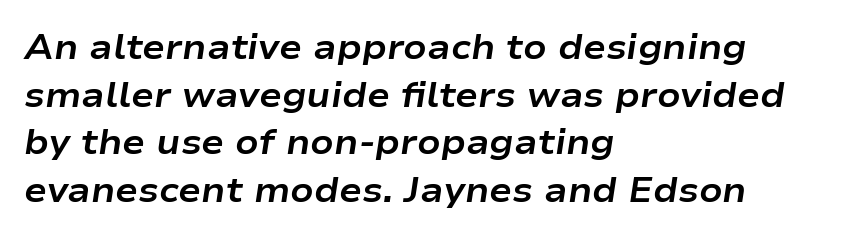
Q: Is the text bold? A: Yes.
Q: Is the text italic (slanted)? A: Yes, it leans right by about 9 degrees.
Q: Is the text underlined? A: No.
Q: How is the paragraph aligned? A: Left-aligned.
Q: Is the spacing between letters normal or unusually wide? A: Normal.
Q: Is the spacing between lines tight, normal or loose? A: Normal.
Q: Width (condensed, normal, or wide)? A: Wide.
Q: Stroke contrast? A: Low.
Q: x-height? A: Medium.
Q: Monospaced? A: No.
